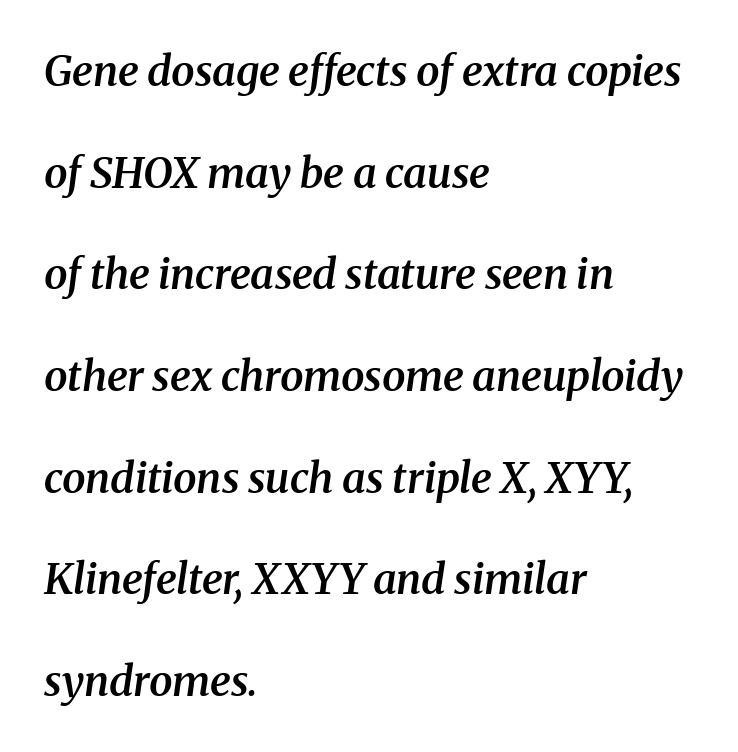
Italic? Definitely — the glyphs are oblique. A bare baseline throughout the passage. Caption: standard tracking, unaltered. The text block is weighted toward the left margin, trailing off unevenly rightward. The sample has been set in demibold, a notch under bold. I'd call this a serif setting — the letters wear small feet.
